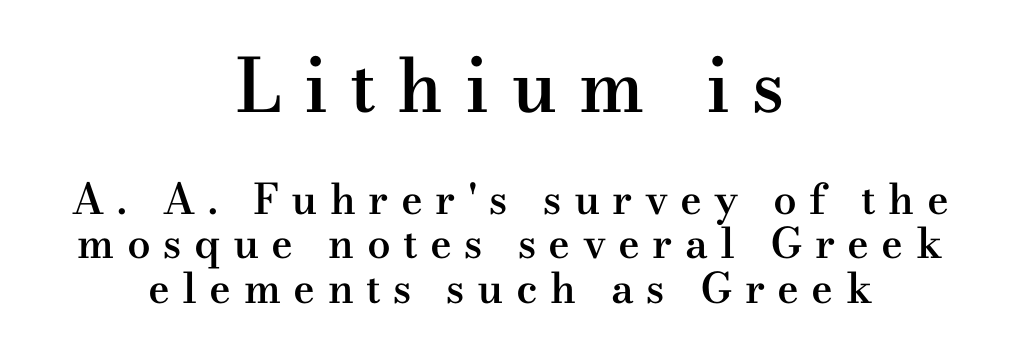
Q: Is the text bold? A: Semi-bold.
Q: Is the text italic (slanted)? A: No, it is upright.
Q: Is the typeface a serif or a sans-serif typeface? A: Serif.
Q: Is the text underlined? A: No.
Q: How is the paragraph aligned? A: Centered.
Q: Is the spacing between letters normal or unusually wide? A: Unusually wide.
Q: Is the spacing between lines tight, normal or loose? A: Tight.
Q: Which block of text is set in a larger size, the first (top) or the second (bottom)? A: The first (top) one.
Q: Width (condensed, normal, or wide)? A: Wide.
Q: Stroke contrast? A: Medium.
Q: x-height? A: Small.
Q: Monospaced? A: No.
